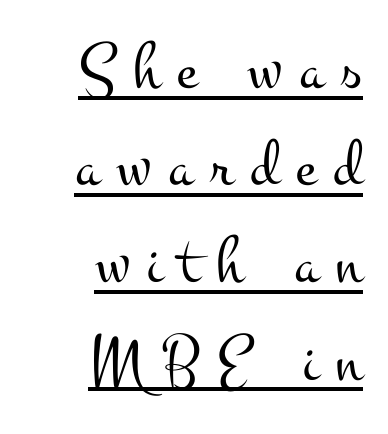
Q: Is the text bold? A: No.
Q: Is the text italic (slanted)? A: Yes.
Q: Is the text underlined? A: Yes.
Q: How is the paragraph aligned? A: Right-aligned.
Q: Is the spacing between letters normal or unusually wide? A: Unusually wide.
Q: Is the spacing between lines tight, normal or loose? A: Normal.
Q: Width (condensed, normal, or wide)? A: Wide.
Q: Stroke contrast? A: Medium.
Q: x-height? A: Small.
Q: Monospaced? A: No.
